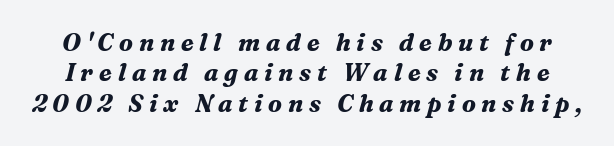
The image shows 24 px bold type, italic (leaning right); set normal line spacing (1.27x), unusually wide letter spacing (+0.24 em), not underlined.
